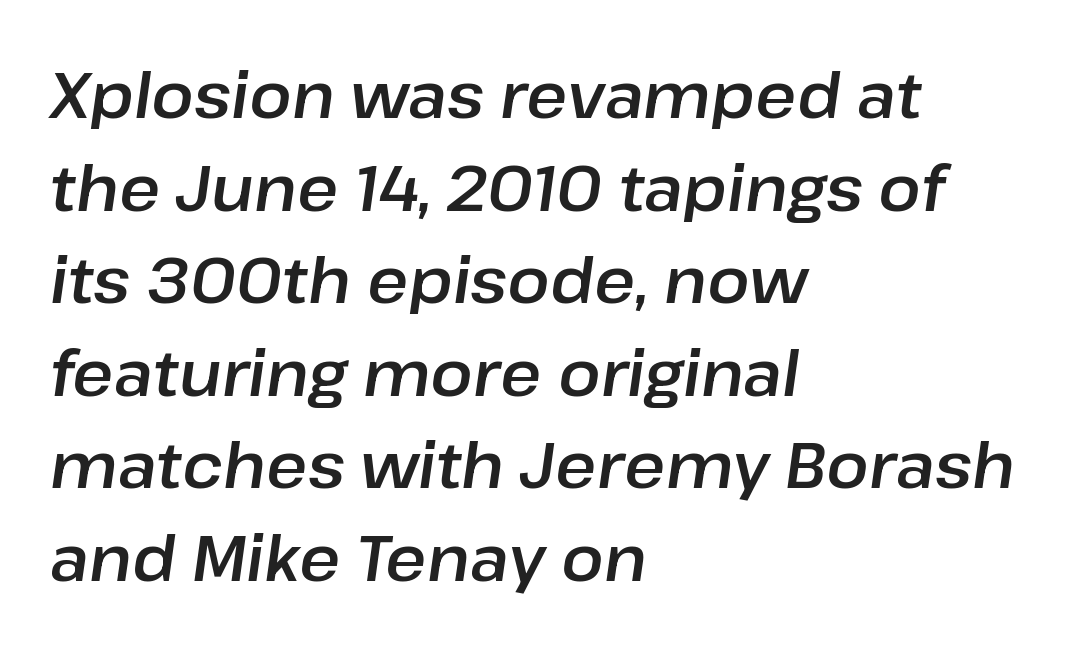
Q: Is the text italic (slanted)? A: Yes, it leans right by about 8 degrees.
Q: Is the text underlined? A: No.
Q: How is the paragraph aligned? A: Left-aligned.
Q: Is the spacing between letters normal or unusually wide? A: Normal.
Q: Is the spacing between lines tight, normal or loose? A: Normal.
Q: Width (condensed, normal, or wide)? A: Normal.
Q: Stroke contrast? A: Low.
Q: x-height? A: Medium.
Q: Monospaced? A: No.
